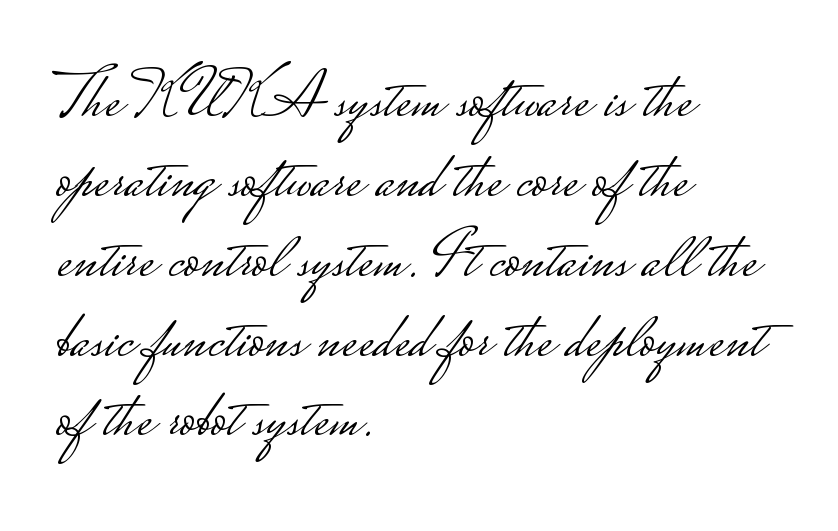
The text was rendered using a sans face with plain stroke endings. The gap between lines stays unmarked. Characters follow at the spacing the type designer built in. Compared with a typical body face, this is equally light or lighter still. Layout note: lines flush left.
